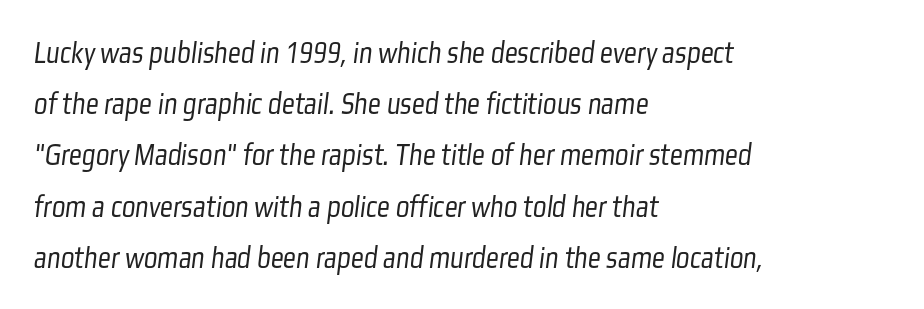
Q: Is the text bold? A: No.
Q: Is the typeface a serif or a sans-serif typeface? A: Sans-serif.
Q: Is the text underlined? A: No.
Q: How is the paragraph aligned? A: Left-aligned.
Q: Is the spacing between letters normal or unusually wide? A: Normal.
Q: Is the spacing between lines tight, normal or loose? A: Normal.
Q: Width (condensed, normal, or wide)? A: Condensed.
Q: Stroke contrast? A: Low.
Q: x-height? A: Medium.
Q: Monospaced? A: No.
